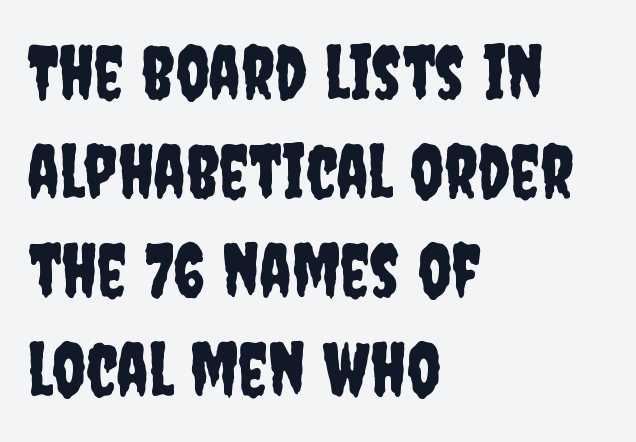
This rendering employs a face without finishing strokes, i.e., a sans-serif. Is this a fixed-width face? No — the glyphs have proportional, varying widths. No word sits above an underline. It's the straight-up-and-down kind of type.
